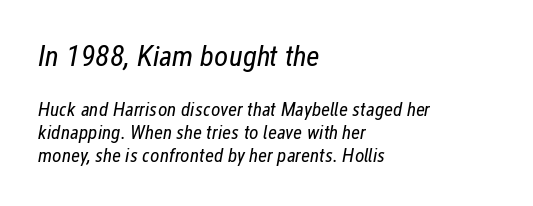
Does the bottom block carry the larger type? No, the top block does. Observe the lean: these are italic letterforms. The passage shown is not underscored anywhere. Between one letter and the next there's only the usual sliver of space. This sample is left-justified, so line endings fall wherever the words run out. Here the designer chose a conventional face with non-uniform glyph widths.
